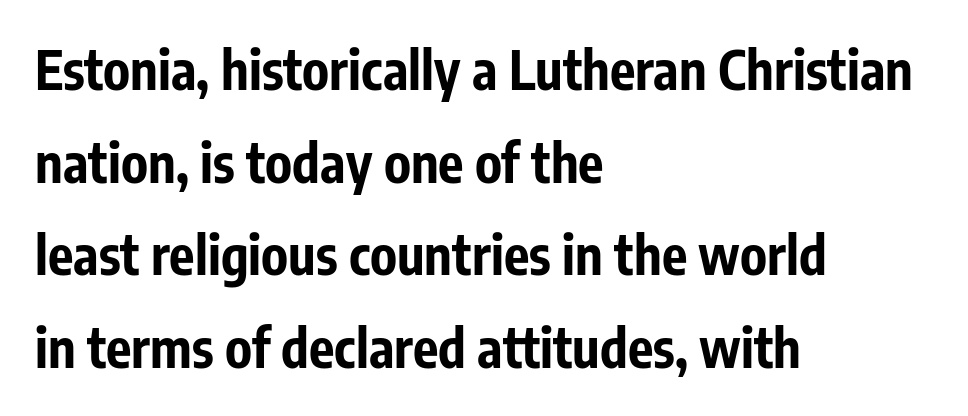
Q: Is the text bold? A: Yes.
Q: Is the text italic (slanted)? A: No, it is upright.
Q: Is the typeface a serif or a sans-serif typeface? A: Sans-serif.
Q: Is the text underlined? A: No.
Q: How is the paragraph aligned? A: Left-aligned.
Q: Is the spacing between letters normal or unusually wide? A: Normal.
Q: Width (condensed, normal, or wide)? A: Condensed.
Q: Stroke contrast? A: Low.
Q: x-height? A: Medium.
Q: Monospaced? A: No.
